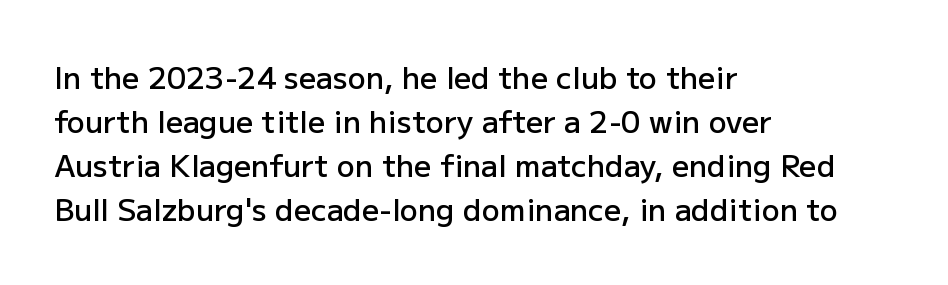
The image shows 30 px semibold sans-serif type, upright; set left-aligned, normal line spacing (1.47x), normal letter spacing, not underlined; low stroke contrast and a medium x-height.
